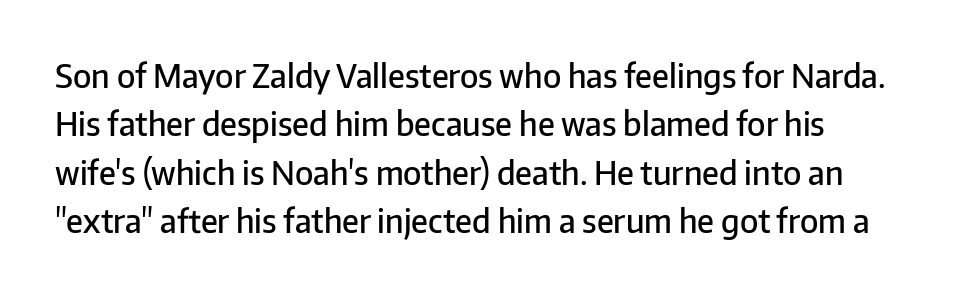
The image shows 32 px semibold sans-serif type, upright; set normal line spacing (1.51x), normal letter spacing, not underlined; low stroke contrast and a medium x-height.
